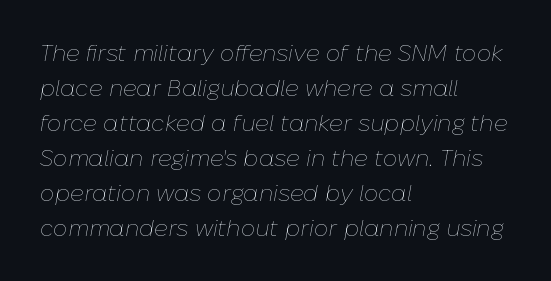
The image shows 23 px text type, italic (leaning right); set left-aligned, normal line spacing (1.52x), normal letter spacing, not underlined.
